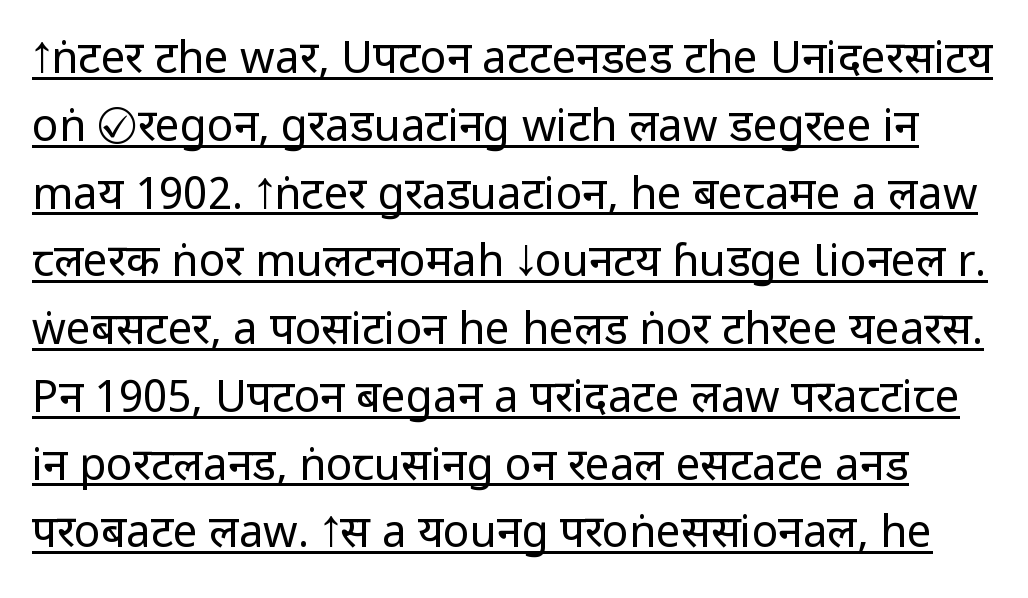
{"serif": "no", "italic": "no", "bold": "no", "weight": "regular", "width": "condensed", "stroke_contrast": "low", "x_height": "large", "monospaced": "no", "underline": "yes", "line_spacing": "normal", "line_spacing_ratio": 1.54, "letter_spacing": "normal", "letter_spacing_em": 0.0, "glyph_px": 44}
